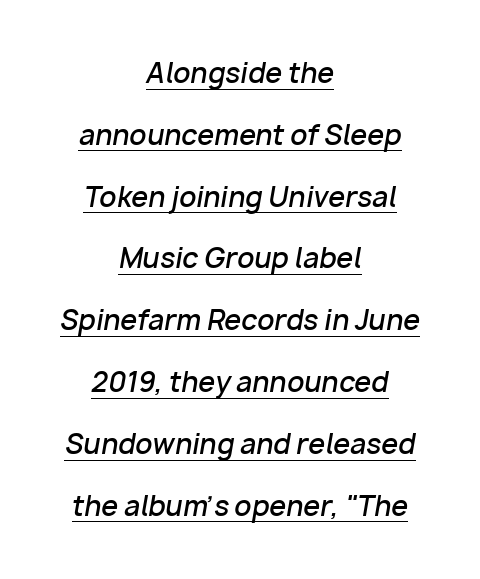
{"italic": "yes", "lean": "right", "slant_degrees": 10, "bold": "semi", "underline": "yes", "align": "center", "line_spacing": "loose", "line_spacing_ratio": 2.29, "letter_spacing": "normal", "letter_spacing_em": 0.0, "glyph_px": 27}
